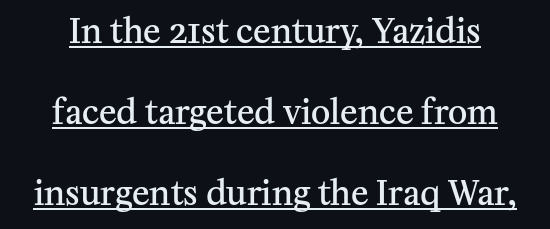
Check where the strokes stop: tiny serifs finish them off. Words appear dense and cohesive because spacing is normal. Ascenders rise straight up at ninety degrees. This is underlined copy, the kind a proofreader might mark for attention. In terms of leading, this rendering errs on the spacious side.
